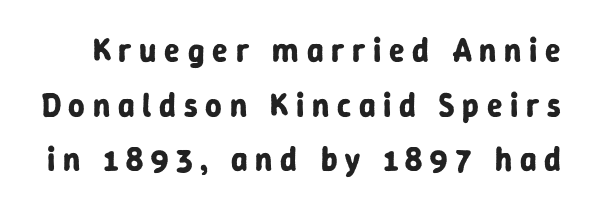
Style check: upright. Each row of text sits above clean, open space. Caption: expanded tracking, letters set apart. Stroke thickness is high; the sample reads as a true bold. A typesetter would label this face a sans.
